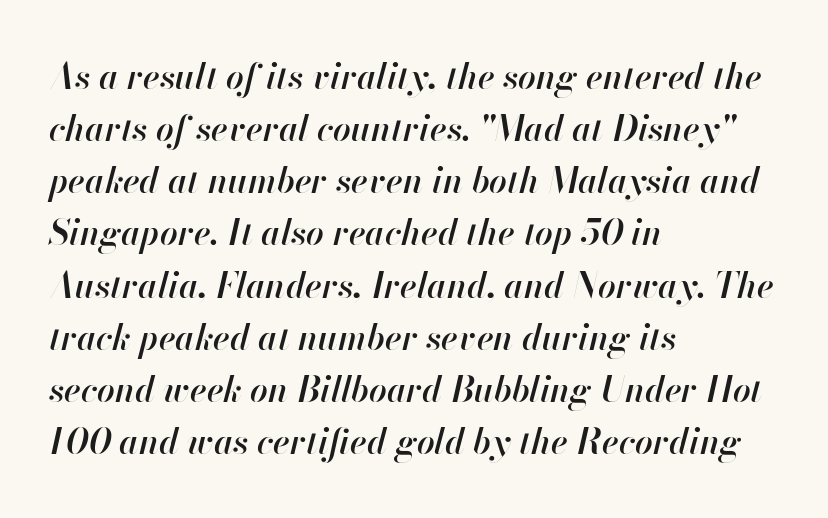
The type is set solid horizontally, with unmodified tracking. Where is the straight margin? On the left. The designer left line spacing at the default. Slant detected: the letters are inclined.
